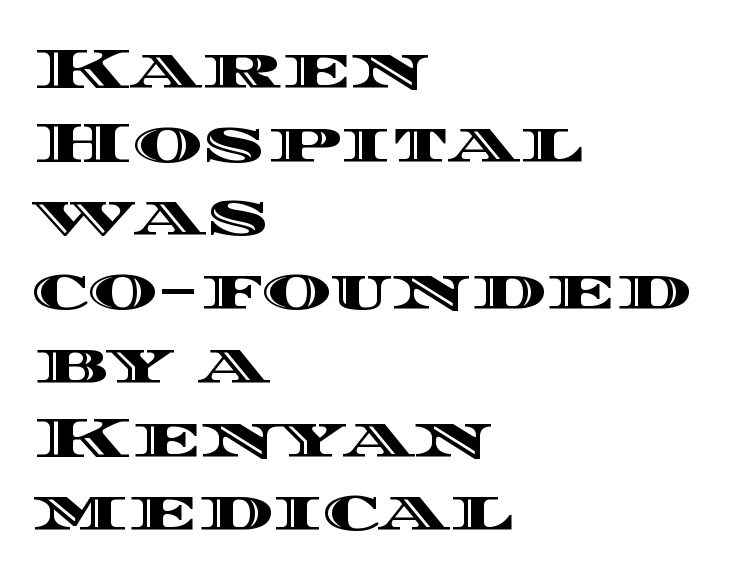
The image shows 59 px wide type, upright; set left-aligned, normal line spacing (1.25x), normal letter spacing, not underlined; a large x-height.
